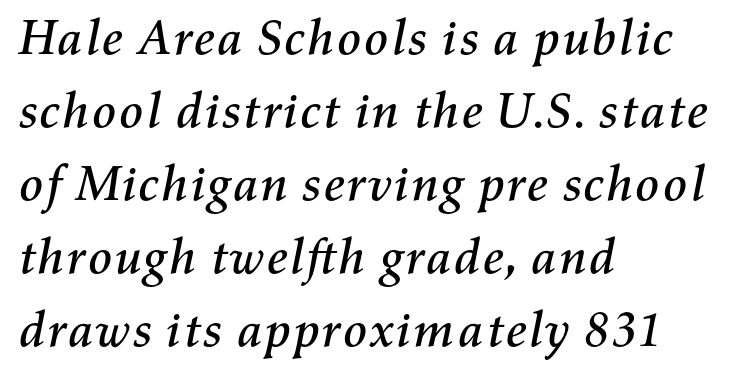
Is the letter spacing exaggerated? No — it looks like the ordinary default. In terms of leading, this rendering sits right in the middle. Beneath every word, the page is bare. Casual observation: everything's shoved over to the left. Varying glyph widths throughout — classic text-font behaviour. You can tell it's italic because the verticals aren't actually vertical.
